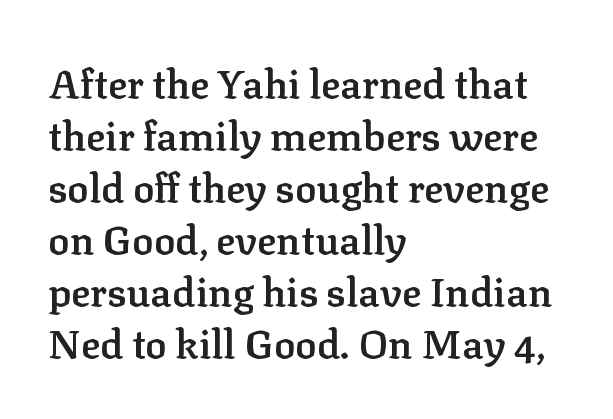
{"serif": "yes", "italic": "no", "bold": "semi", "weight": "semibold", "width": "normal", "stroke_contrast": "low", "x_height": "medium", "monospaced": "no", "underline": "no", "align": "left", "line_spacing": "normal", "line_spacing_ratio": 1.3, "letter_spacing": "normal", "letter_spacing_em": 0.0, "glyph_px": 40}
